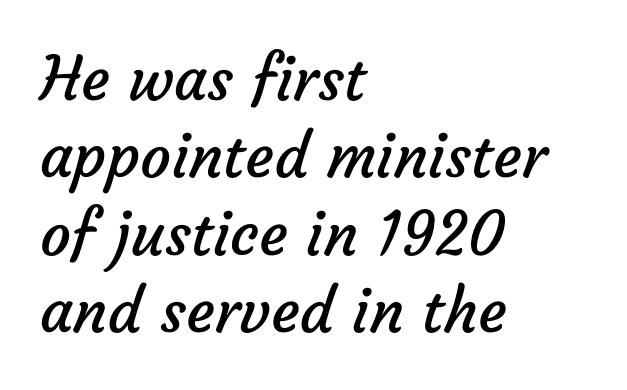
{"serif": "no", "bold": "no", "weight": "regular", "width": "normal", "stroke_contrast": "low", "x_height": "medium", "monospaced": "no", "underline": "no", "align": "left", "line_spacing": "normal", "line_spacing_ratio": 1.27, "letter_spacing": "normal", "letter_spacing_em": 0.0, "glyph_px": 61}
